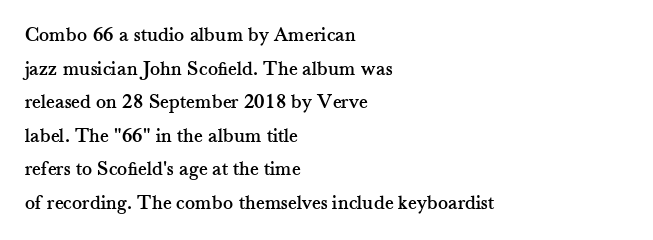
Between one letter and the next there's only the usual sliver of space. The baseline area is clear. Vertically, the passage feels balanced, rows spaced as you'd expect. This sample is left-justified, so line endings fall wherever the words run out.
